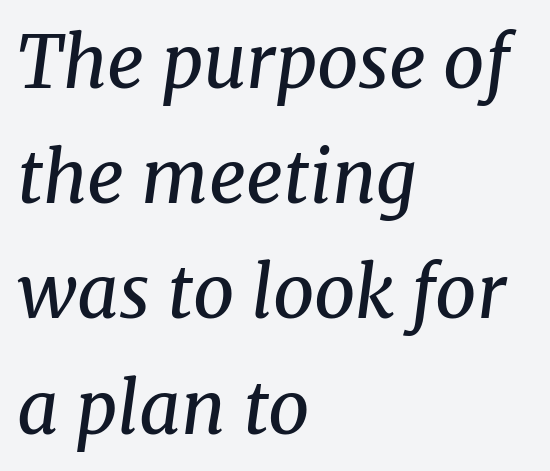
{"serif": "yes", "italic": "yes", "lean": "right", "slant_degrees": 8, "bold": "no", "weight": "regular", "width": "normal", "stroke_contrast": "medium", "x_height": "medium", "monospaced": "no", "underline": "no", "align": "left", "line_spacing": "normal", "line_spacing_ratio": 1.6, "letter_spacing": "normal", "letter_spacing_em": 0.0, "glyph_px": 72}
